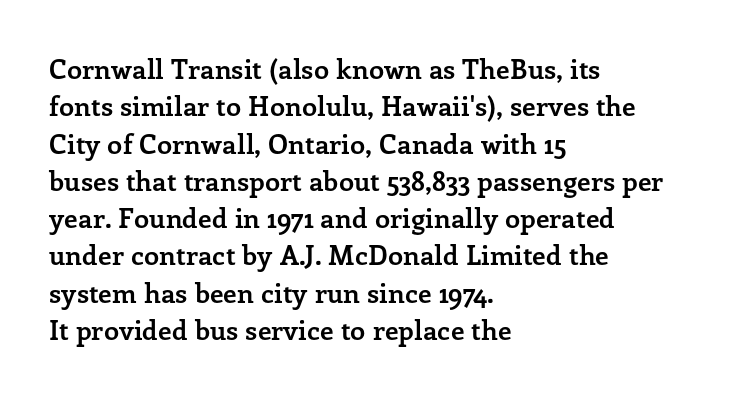
The image shows 27 px bold type, upright; set left-aligned, normal line spacing (1.38x), normal letter spacing, not underlined.
